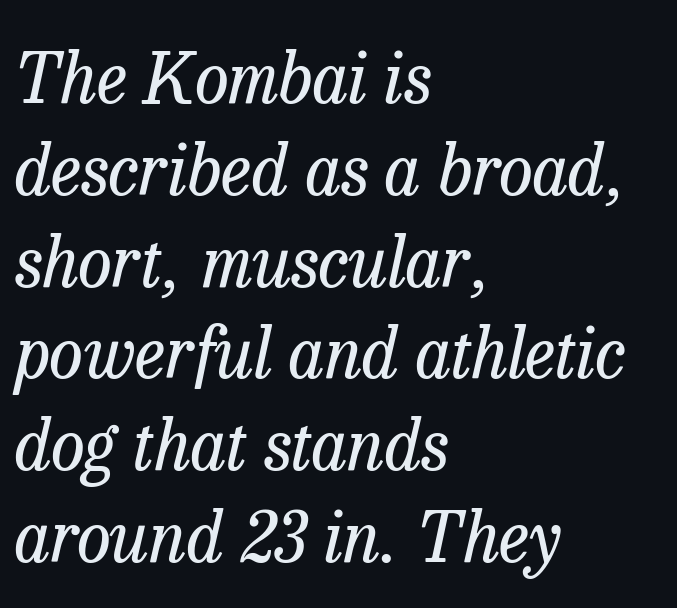
Q: Is the text bold? A: No.
Q: Is the text italic (slanted)? A: Yes, it leans right by about 13 degrees.
Q: Is the typeface a serif or a sans-serif typeface? A: Serif.
Q: Is the text underlined? A: No.
Q: How is the paragraph aligned? A: Left-aligned.
Q: Is the spacing between letters normal or unusually wide? A: Normal.
Q: Is the spacing between lines tight, normal or loose? A: Normal.
Q: Width (condensed, normal, or wide)? A: Normal.
Q: Stroke contrast? A: Low.
Q: x-height? A: Medium.
Q: Monospaced? A: No.
